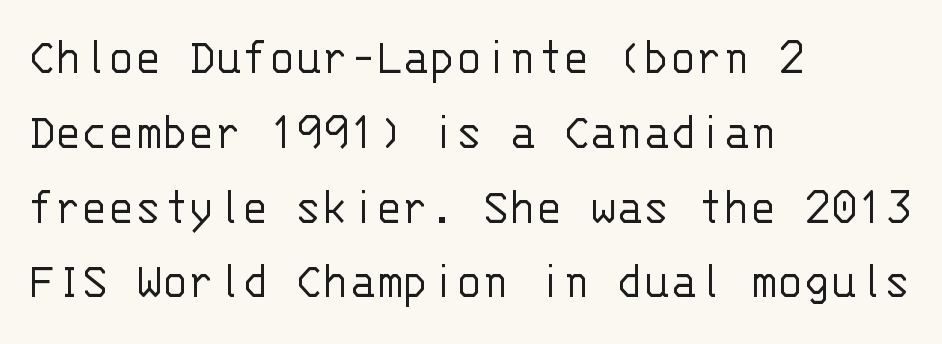
The image shows 55 px light sans-serif type, upright, monospaced; set left-aligned, normal line spacing (1.36x), normal letter spacing, not underlined; low stroke contrast and a large x-height.
